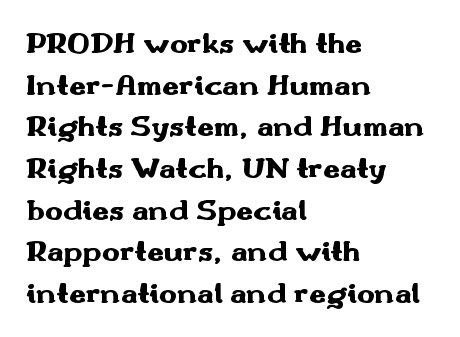
{"serif": "no", "italic": "no", "bold": "yes", "weight": "heavy", "width": "wide", "stroke_contrast": "medium", "x_height": "small", "monospaced": "no", "underline": "no", "align": "left", "line_spacing": "normal", "line_spacing_ratio": 1.39, "letter_spacing": "normal", "letter_spacing_em": 0.0, "glyph_px": 30}
